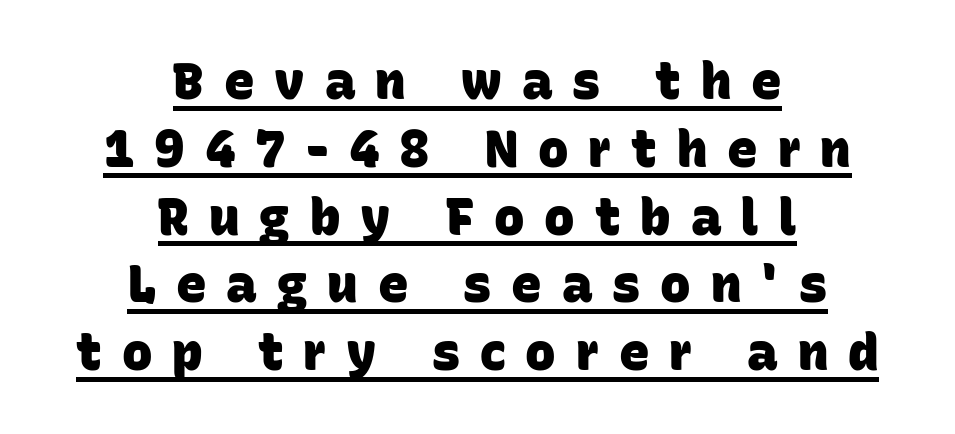
{"serif": "no", "bold": "yes", "weight": "heavy", "width": "normal", "stroke_contrast": "low", "x_height": "large", "monospaced": "no", "underline": "yes", "align": "center", "line_spacing": "normal", "line_spacing_ratio": 1.33, "letter_spacing": "wide", "letter_spacing_em": 0.39, "glyph_px": 51}
